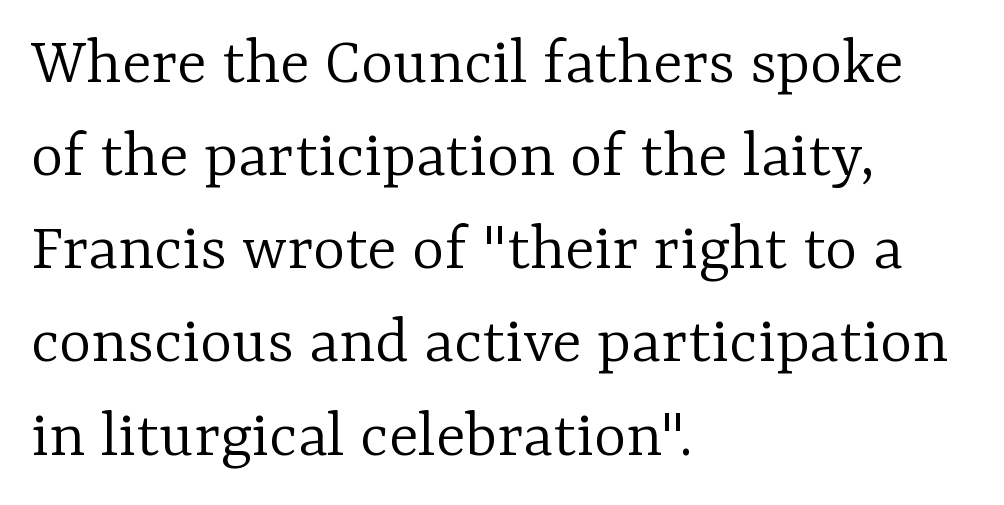
Q: Is the text bold? A: No.
Q: Is the text italic (slanted)? A: No, it is upright.
Q: Is the typeface a serif or a sans-serif typeface? A: Serif.
Q: Is the text underlined? A: No.
Q: How is the paragraph aligned? A: Left-aligned.
Q: Is the spacing between letters normal or unusually wide? A: Normal.
Q: Is the spacing between lines tight, normal or loose? A: Normal.
Q: Width (condensed, normal, or wide)? A: Normal.
Q: Stroke contrast? A: Low.
Q: x-height? A: Medium.
Q: Monospaced? A: No.
